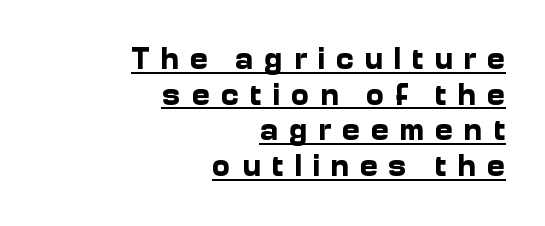
{"serif": "no", "italic": "no", "bold": "yes", "weight": "bold", "width": "normal", "stroke_contrast": "low", "x_height": "medium", "monospaced": "no", "underline": "yes", "align": "right", "line_spacing": "tight", "line_spacing_ratio": 1.15, "letter_spacing": "wide", "letter_spacing_em": 0.34, "glyph_px": 31}
